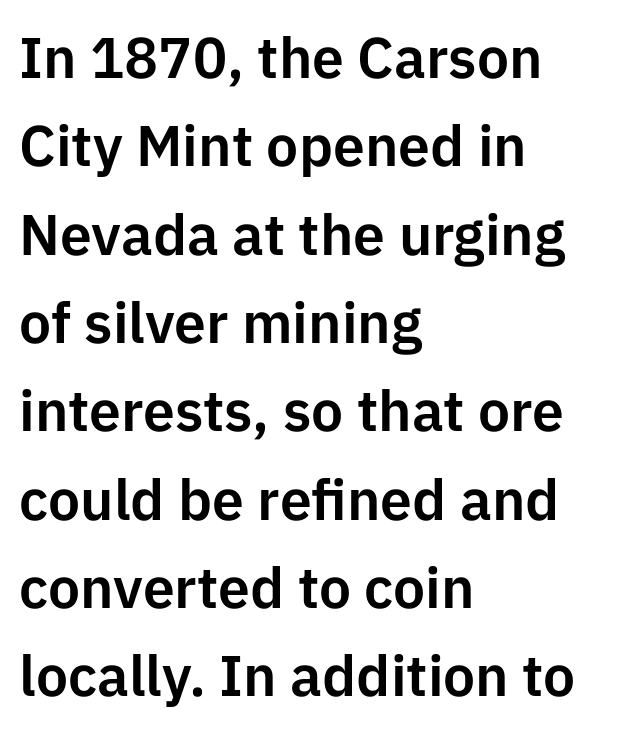
{"serif": "no", "italic": "no", "width": "normal", "stroke_contrast": "low", "x_height": "medium", "monospaced": "no", "underline": "no", "align": "left", "line_spacing": "normal", "line_spacing_ratio": 1.55, "letter_spacing": "normal", "letter_spacing_em": 0.0, "glyph_px": 57}
